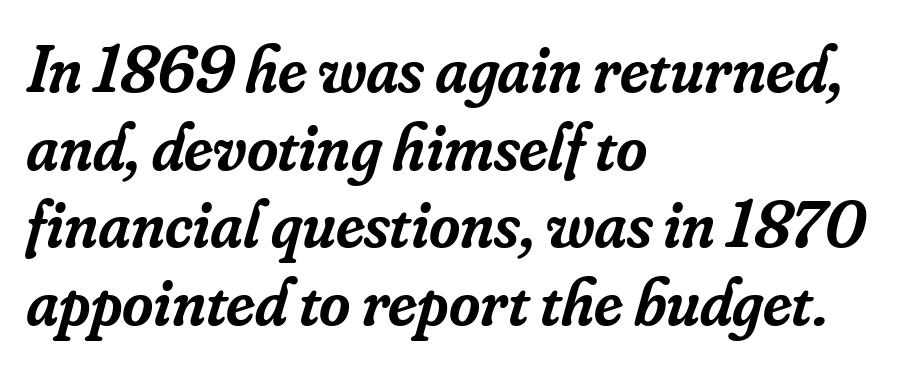
{"serif": "yes", "italic": "yes", "lean": "right", "slant_degrees": 16, "bold": "semi", "weight": "semibold", "width": "normal", "stroke_contrast": "low", "x_height": "small", "monospaced": "no", "underline": "no", "align": "left", "line_spacing_ratio": 1.16, "letter_spacing": "normal", "letter_spacing_em": 0.0, "glyph_px": 67}
